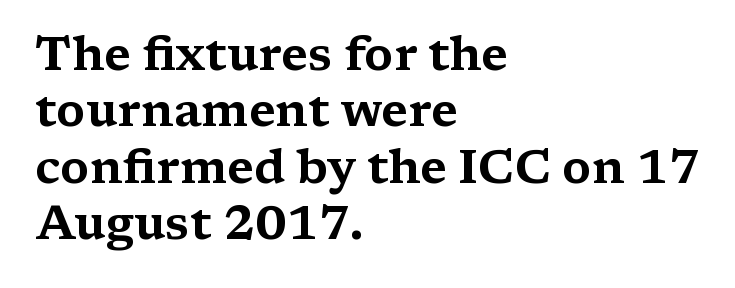
The image shows 47 px wide serif type, upright; set left-aligned, line spacing 1.2x, normal letter spacing, not underlined; medium stroke contrast and a medium x-height.
